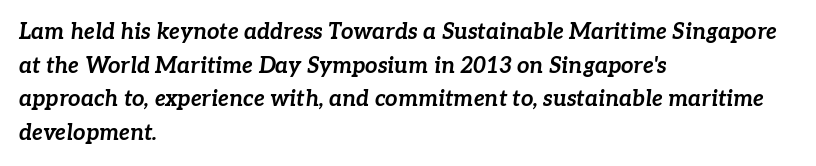
Q: Is the text bold? A: Yes.
Q: Is the text italic (slanted)? A: Yes, it leans right by about 7 degrees.
Q: Is the text underlined? A: No.
Q: How is the paragraph aligned? A: Left-aligned.
Q: Is the spacing between letters normal or unusually wide? A: Normal.
Q: Is the spacing between lines tight, normal or loose? A: Normal.
